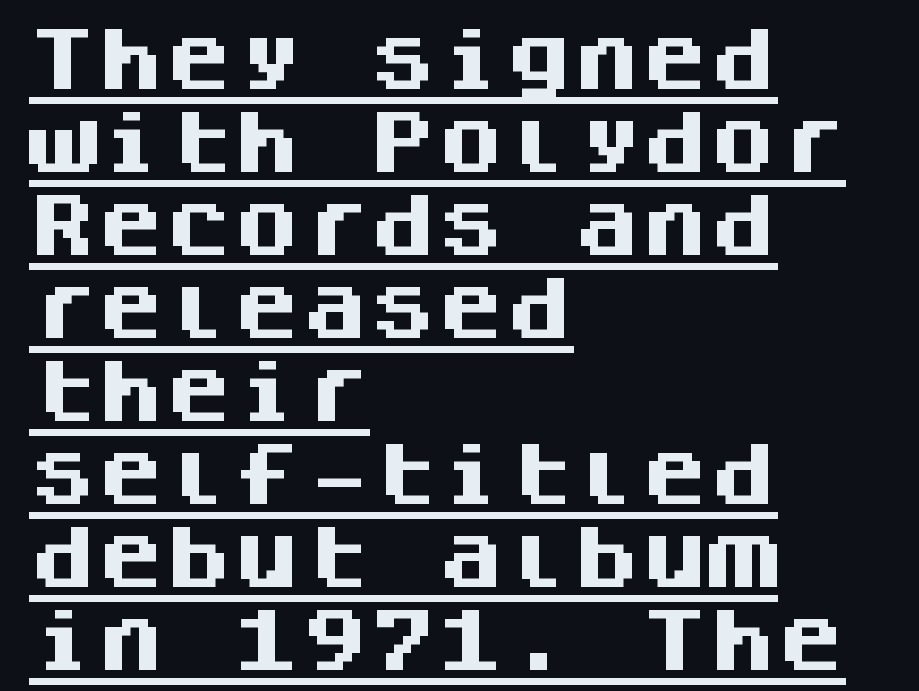
Typesetter's note: full bold, strokes at maximum text heaviness. In terms of letterform style, serifs are entirely absent. The compositor pushed each line to the left boundary. Spacing verdict: monospaced, one width for all characters.
